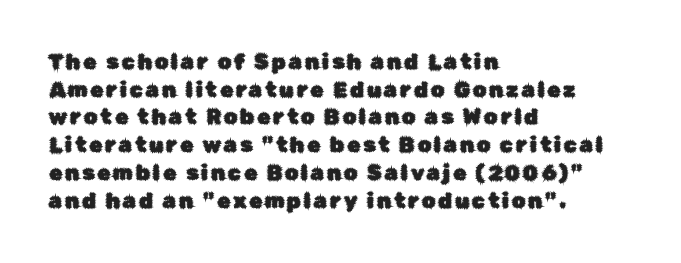
These lines were composed using upright roman letters. The passage is arranged the way most books set body copy — flush left. Quick note: underline off. Interline gaps are of average width in this sample.
